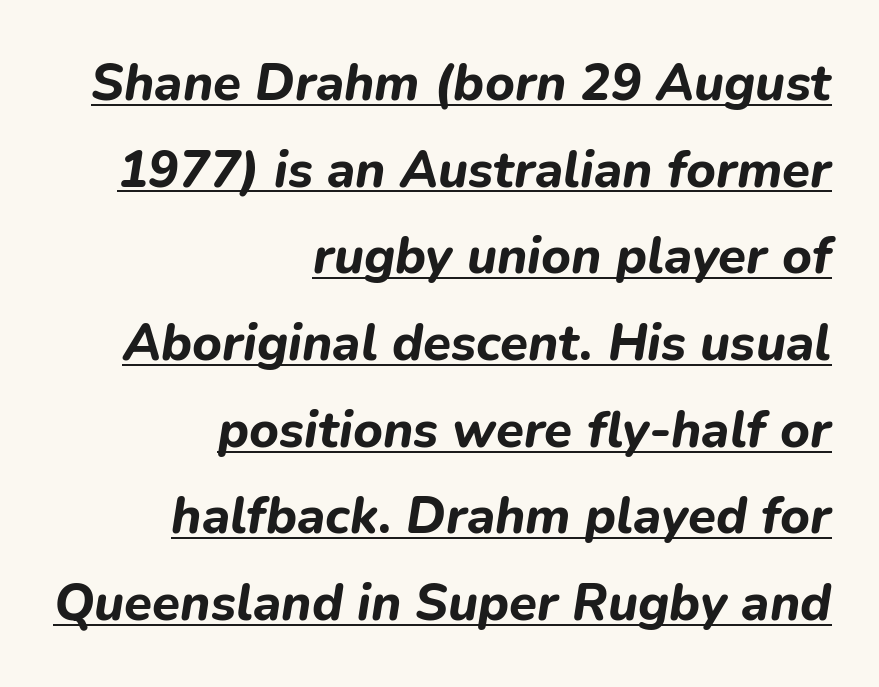
Q: Is the text bold? A: Yes.
Q: Is the text italic (slanted)? A: Yes, it leans right by about 9 degrees.
Q: Is the text underlined? A: Yes.
Q: How is the paragraph aligned? A: Right-aligned.
Q: Is the spacing between letters normal or unusually wide? A: Normal.
Q: Is the spacing between lines tight, normal or loose? A: Normal.
Q: Width (condensed, normal, or wide)? A: Normal.
Q: Stroke contrast? A: Low.
Q: x-height? A: Medium.
Q: Monospaced? A: No.
